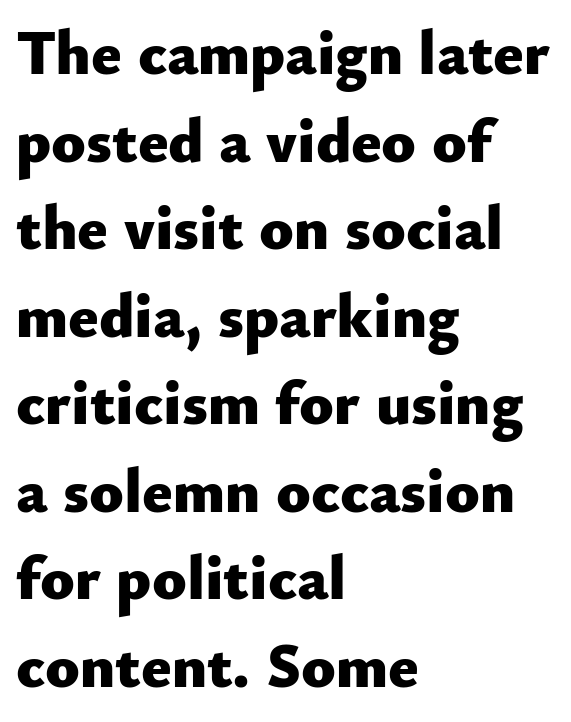
Q: Is the text bold? A: Yes.
Q: Is the text italic (slanted)? A: No, it is upright.
Q: Is the typeface a serif or a sans-serif typeface? A: Sans-serif.
Q: Is the text underlined? A: No.
Q: How is the paragraph aligned? A: Left-aligned.
Q: Is the spacing between letters normal or unusually wide? A: Normal.
Q: Is the spacing between lines tight, normal or loose? A: Normal.
Q: Width (condensed, normal, or wide)? A: Normal.
Q: Stroke contrast? A: Low.
Q: x-height? A: Small.
Q: Monospaced? A: No.
